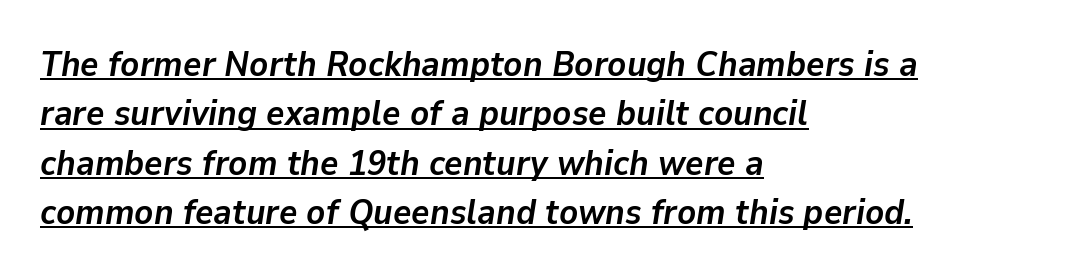
The ragged edge is on the right, which tells us the setting is flush left. How heavy is the stroke? Heavy — this is a bold. The face used here appears with an underline applied. Think of a printed novel: that variable character pitch is what you see here. Does the leading feel generous? No, just average. The face used here has a pronounced slope to its letters.
